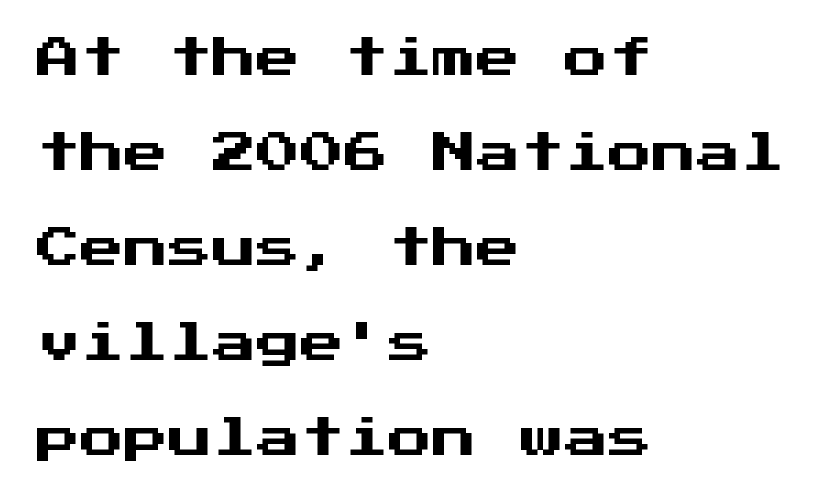
The designer went with a sans here, leaving each stem footless. Layout note: lines flush left. A typesetter would mark this as roman, not italic. The zone under the glyphs is completely vacant.
